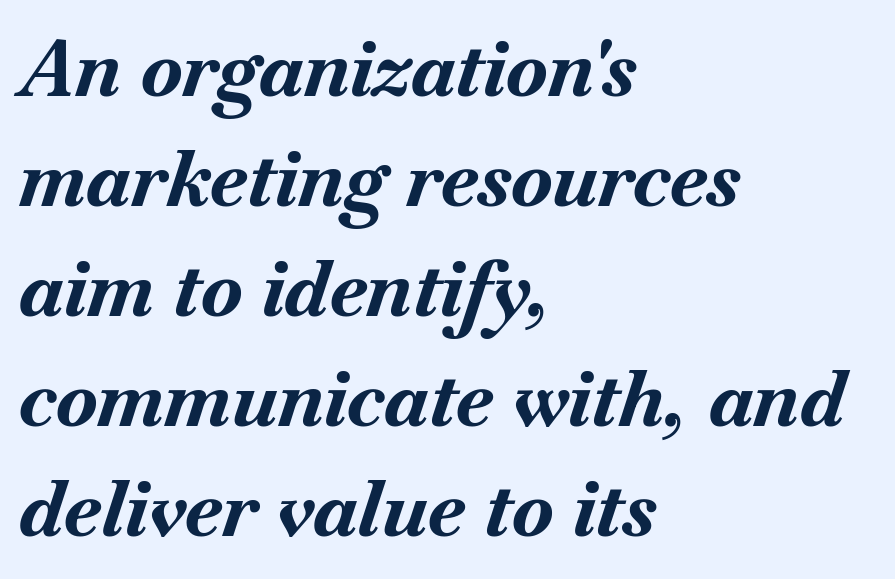
{"italic": "yes", "lean": "right", "slant_degrees": 18, "bold": "yes", "weight": "bold", "width": "normal", "stroke_contrast": "medium", "x_height": "small", "monospaced": "no", "underline": "no", "align": "left", "line_spacing": "normal", "line_spacing_ratio": 1.43, "letter_spacing": "normal", "letter_spacing_em": 0.0, "glyph_px": 77}
